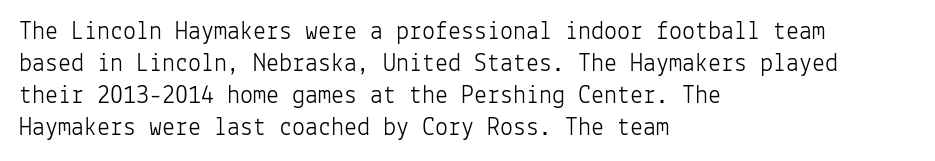
The image shows 26 px text type, upright; set left-aligned, line spacing 1.23x, normal letter spacing, not underlined.
